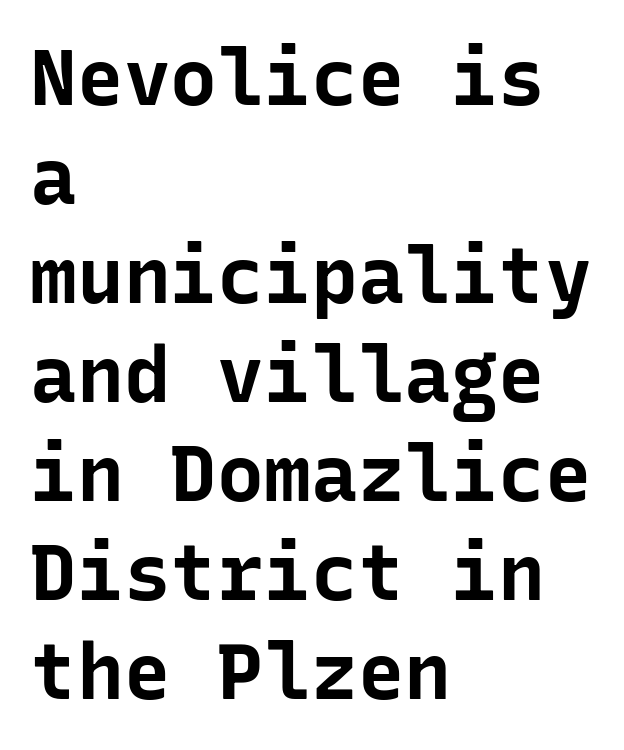
{"serif": "no", "italic": "no", "bold": "yes", "weight": "bold", "width": "normal", "stroke_contrast": "low", "x_height": "medium", "monospaced": "yes", "underline": "no", "align": "left", "line_spacing": "normal", "line_spacing_ratio": 1.27, "letter_spacing": "normal", "letter_spacing_em": 0.0, "glyph_px": 78}
